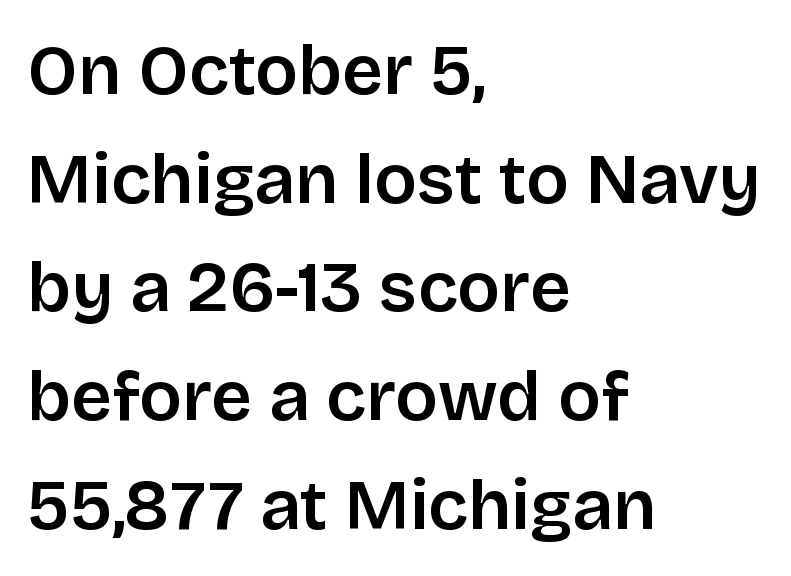
Q: Is the text italic (slanted)? A: No, it is upright.
Q: Is the typeface a serif or a sans-serif typeface? A: Sans-serif.
Q: Is the text underlined? A: No.
Q: How is the paragraph aligned? A: Left-aligned.
Q: Is the spacing between letters normal or unusually wide? A: Normal.
Q: Is the spacing between lines tight, normal or loose? A: Normal.
Q: Width (condensed, normal, or wide)? A: Normal.
Q: Stroke contrast? A: Low.
Q: x-height? A: Large.
Q: Monospaced? A: No.
